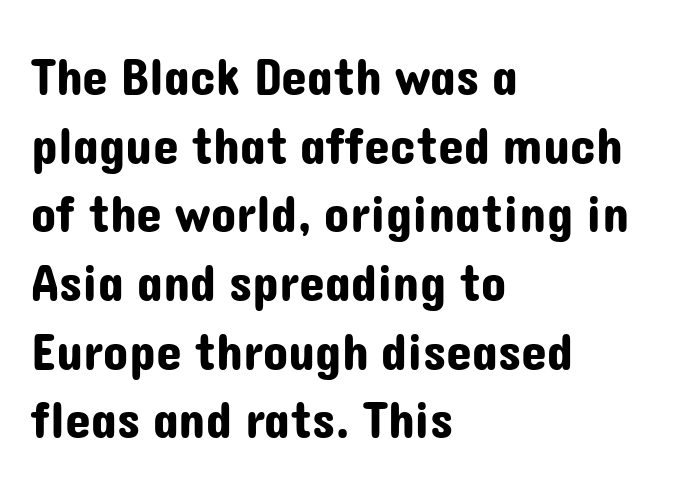
The image shows 52 px sans-serif type, upright; set left-aligned, normal line spacing (1.32x), normal letter spacing, not underlined; low stroke contrast and a medium x-height.
